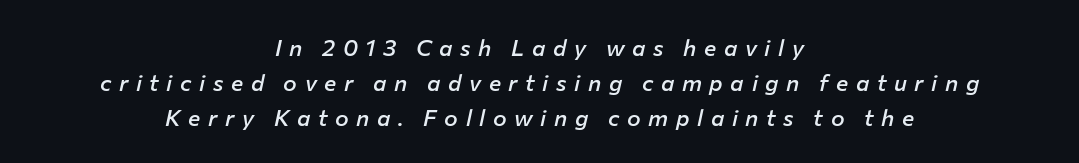
{"italic": "yes", "lean": "right", "slant_degrees": 12, "bold": "semi", "underline": "no", "align": "center", "line_spacing": "normal", "line_spacing_ratio": 1.52, "letter_spacing": "wide", "letter_spacing_em": 0.33, "glyph_px": 23}
